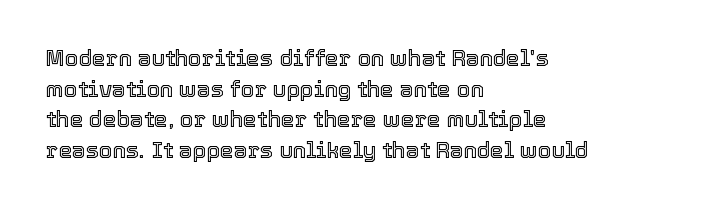
{"italic": "no", "underline": "no", "align": "left", "line_spacing": "normal", "line_spacing_ratio": 1.39, "letter_spacing": "normal", "letter_spacing_em": 0.0, "glyph_px": 22}
